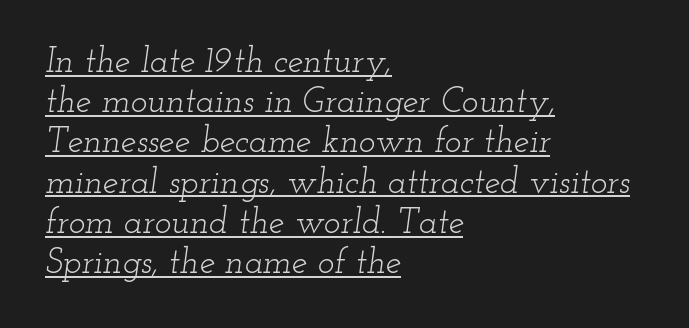
The image shows 35 px light, wide serif type, italic (leaning right); set left-aligned, tight line spacing (1.15x), normal letter spacing, underlined; low stroke contrast and a small x-height.
